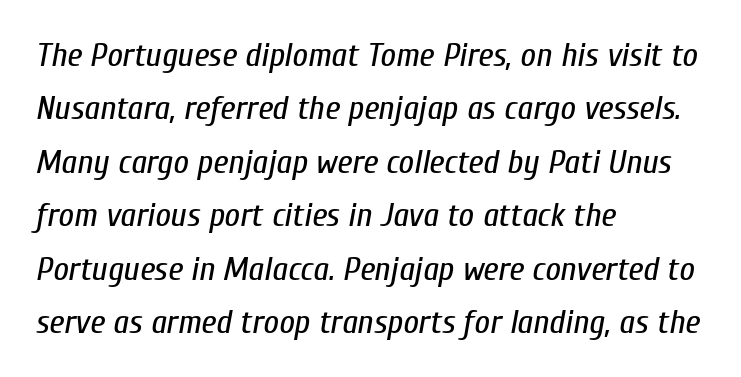
The image shows 34 px regular-weight, condensed type, italic (leaning right); set left-aligned, normal line spacing (1.57x), normal letter spacing, not underlined; low stroke contrast and a medium x-height.
